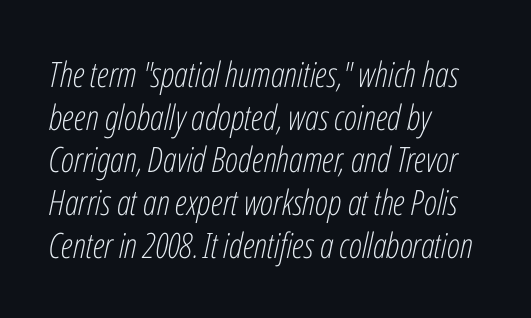
The whole block is typeset with a tilt. These lines stack with their left ends in a neat column. The letters advance in unequal steps, a hallmark of proportional type. A clean baseline with only descenders dipping below it.
